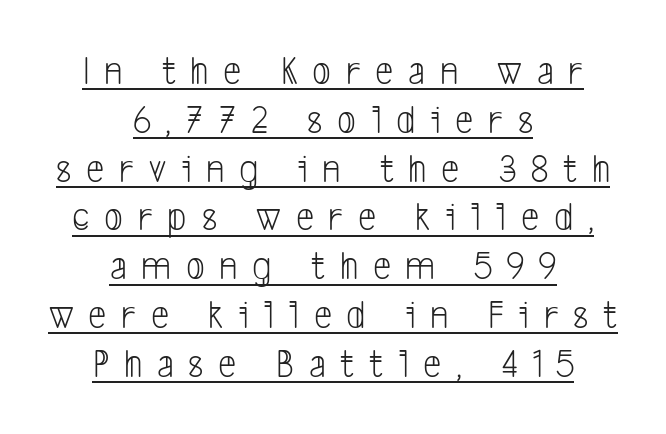
Q: Is the text bold? A: No.
Q: Is the typeface a serif or a sans-serif typeface? A: Sans-serif.
Q: Is the text underlined? A: Yes.
Q: How is the paragraph aligned? A: Centered.
Q: Is the spacing between letters normal or unusually wide? A: Unusually wide.
Q: Width (condensed, normal, or wide)? A: Condensed.
Q: Stroke contrast? A: Low.
Q: x-height? A: Medium.
Q: Monospaced? A: No.
